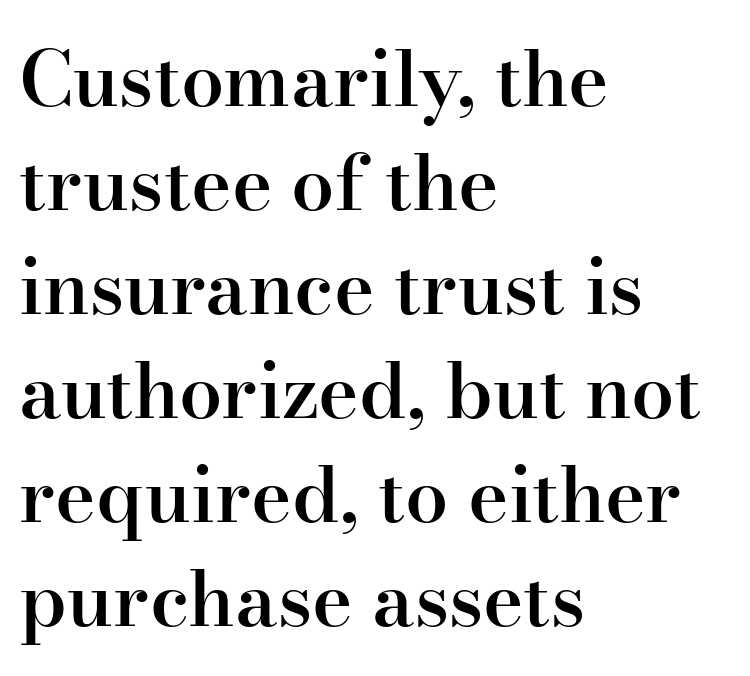
The image shows 77 px semibold serif type, upright; set left-aligned, normal line spacing (1.35x), normal letter spacing, not underlined; high stroke contrast and a small x-height.
